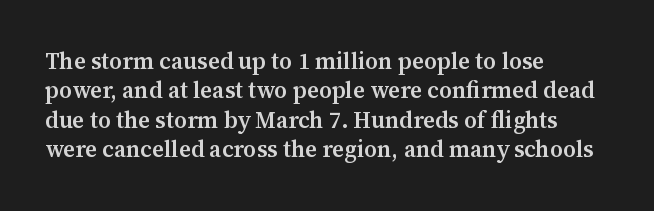
Q: Is the text bold? A: Semi-bold.
Q: Is the text italic (slanted)? A: No, it is upright.
Q: Is the text underlined? A: No.
Q: How is the paragraph aligned? A: Left-aligned.
Q: Is the spacing between letters normal or unusually wide? A: Normal.
Q: Is the spacing between lines tight, normal or loose? A: Normal.
